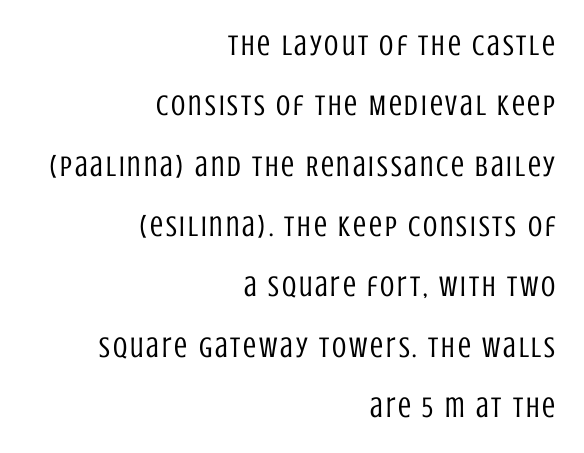
Q: Is the text bold? A: No.
Q: Is the text italic (slanted)? A: No, it is upright.
Q: Is the typeface a serif or a sans-serif typeface? A: Sans-serif.
Q: Is the text underlined? A: No.
Q: How is the paragraph aligned? A: Right-aligned.
Q: Is the spacing between lines tight, normal or loose? A: Loose.
Q: Width (condensed, normal, or wide)? A: Condensed.
Q: Stroke contrast? A: Low.
Q: x-height? A: Large.
Q: Monospaced? A: No.
